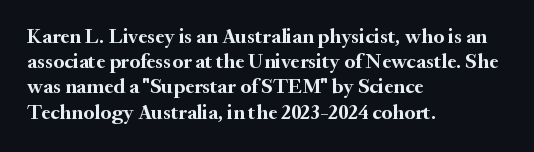
Q: Is the text bold? A: Yes.
Q: Is the text italic (slanted)? A: No, it is upright.
Q: Is the text underlined? A: No.
Q: How is the paragraph aligned? A: Left-aligned.
Q: Is the spacing between letters normal or unusually wide? A: Normal.
